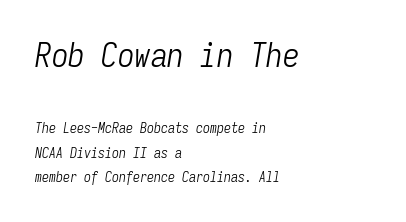
{"italic": "yes", "lean": "right", "slant_degrees": 9, "bold": "no", "weight": "light", "width": "condensed", "stroke_contrast": "low", "x_height": "medium", "monospaced": "yes", "underline": "no", "align": "left", "line_spacing_ratio": 1.75, "letter_spacing": "normal", "letter_spacing_em": 0.0, "larger_block": "first", "size_ratio": 2.36, "glyph_px": 33}
